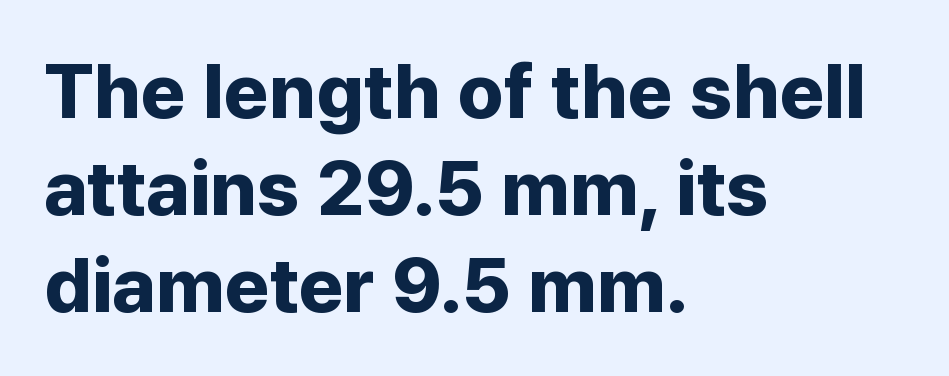
The image shows 77 px bold sans-serif type, upright; set left-aligned, normal line spacing (1.26x), normal letter spacing, not underlined; low stroke contrast and a medium x-height.
